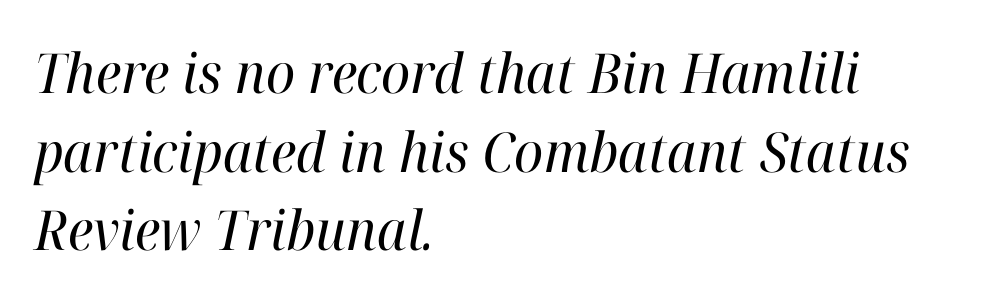
{"serif": "yes", "italic": "yes", "lean": "right", "slant_degrees": 12, "bold": "no", "weight": "regular", "width": "normal", "stroke_contrast": "high", "x_height": "medium", "monospaced": "no", "underline": "no", "align": "left", "line_spacing": "normal", "line_spacing_ratio": 1.43, "letter_spacing": "normal", "letter_spacing_em": 0.0, "glyph_px": 55}
